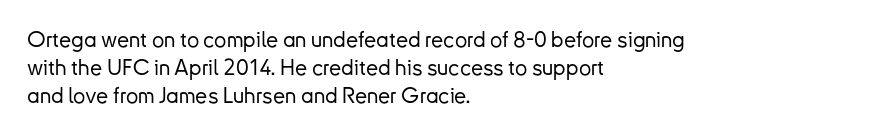
Q: Is the text italic (slanted)? A: No, it is upright.
Q: Is the text underlined? A: No.
Q: How is the paragraph aligned? A: Left-aligned.
Q: Is the spacing between letters normal or unusually wide? A: Normal.
Q: Is the spacing between lines tight, normal or loose? A: Normal.
